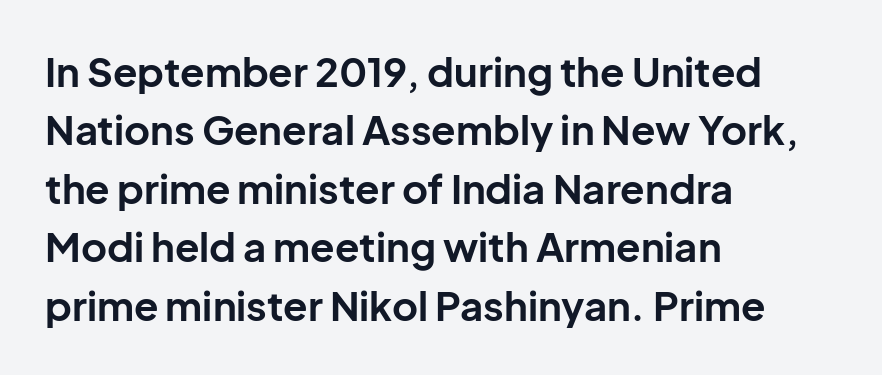
The image shows 40 px bold sans-serif type, upright; set left-aligned, normal line spacing (1.46x), normal letter spacing, not underlined; low stroke contrast and a medium x-height.
